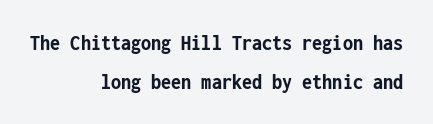
Q: Is the text bold? A: Yes.
Q: Is the text italic (slanted)? A: No, it is upright.
Q: Is the text underlined? A: No.
Q: How is the paragraph aligned? A: Right-aligned.
Q: Is the spacing between letters normal or unusually wide? A: Normal.
Q: Is the spacing between lines tight, normal or loose? A: Normal.
